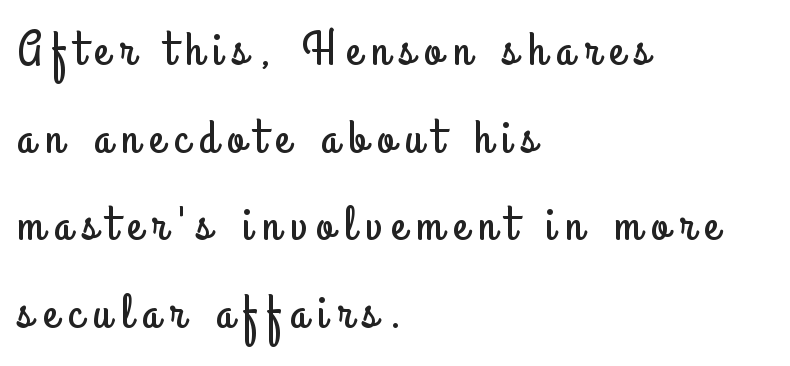
{"serif": "no", "width": "condensed", "stroke_contrast": "low", "x_height": "small", "monospaced": "no", "underline": "no", "align": "left", "line_spacing_ratio": 1.79, "letter_spacing": "wide", "letter_spacing_em": 0.21, "glyph_px": 49}
